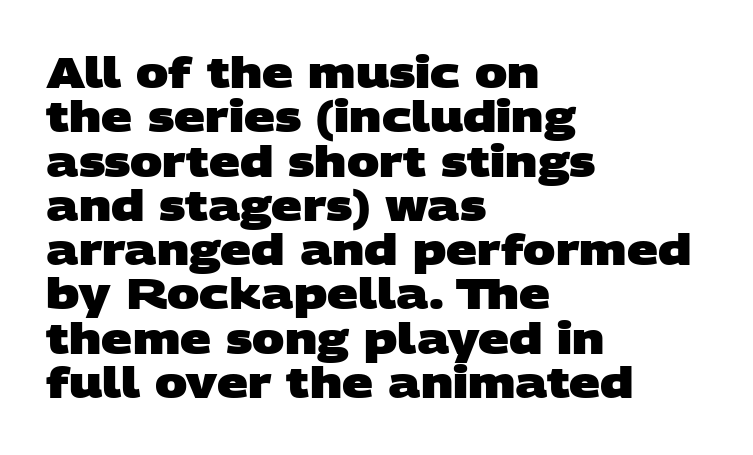
Q: Is the text bold? A: Yes.
Q: Is the typeface a serif or a sans-serif typeface? A: Sans-serif.
Q: Is the text underlined? A: No.
Q: How is the paragraph aligned? A: Left-aligned.
Q: Is the spacing between letters normal or unusually wide? A: Normal.
Q: Is the spacing between lines tight, normal or loose? A: Tight.
Q: Width (condensed, normal, or wide)? A: Wide.
Q: Stroke contrast? A: Low.
Q: x-height? A: Large.
Q: Monospaced? A: No.
